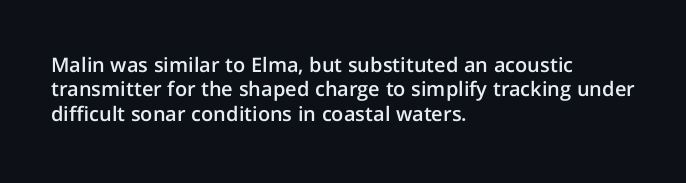
A typesetter would mark this as roman, not italic. Standard letterfit; no display-style spreading of the glyphs. This is the in-between weight designers call semibold or demi. The rendering anchors every line to the left-hand side. The area under the type is left untouched.
